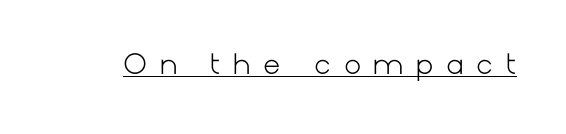
The image shows 27 px text type, upright; set unusually wide letter spacing (+0.46 em), underlined.
